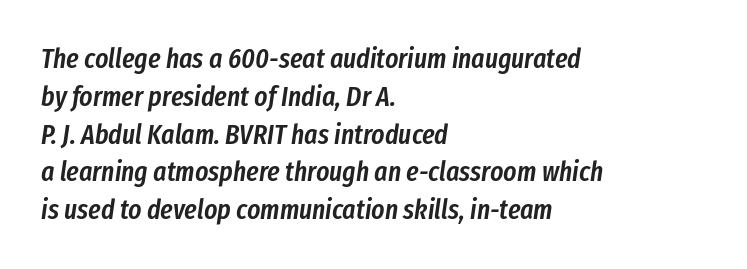
The image shows 28 px semibold, condensed type, italic (leaning right); set left-aligned, normal line spacing (1.35x), normal letter spacing, not underlined; low stroke contrast and a medium x-height.
